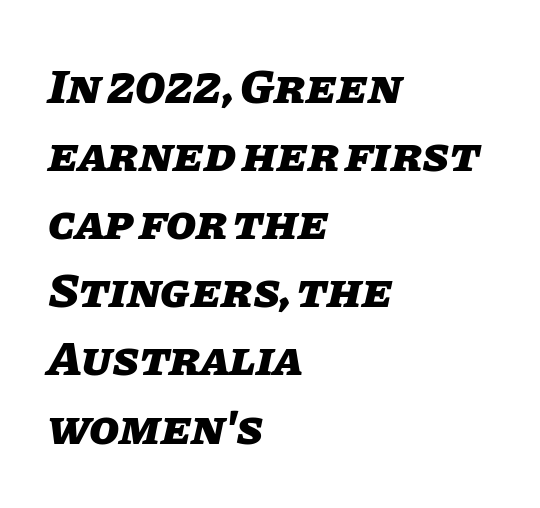
{"italic": "yes", "lean": "right", "slant_degrees": 11, "bold": "yes", "weight": "heavy", "width": "normal", "stroke_contrast": "low", "x_height": "large", "monospaced": "no", "underline": "no", "align": "left", "line_spacing": "normal", "line_spacing_ratio": 1.39, "letter_spacing": "normal", "letter_spacing_em": 0.0, "glyph_px": 49}
